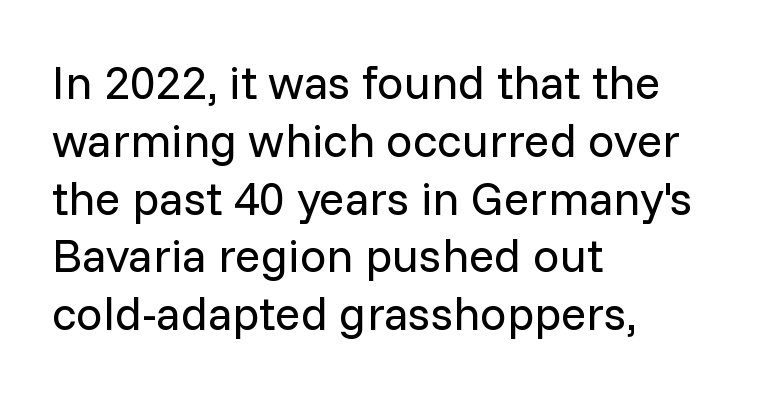
Quick note: underline off. No extra tracking has been applied to these lines. A typesetter would call this proportional, since set widths differ per character. Heaviness? Minimal to ordinary, like unemphasized prose. Notice how the stems are strictly vertical — no italics here.
